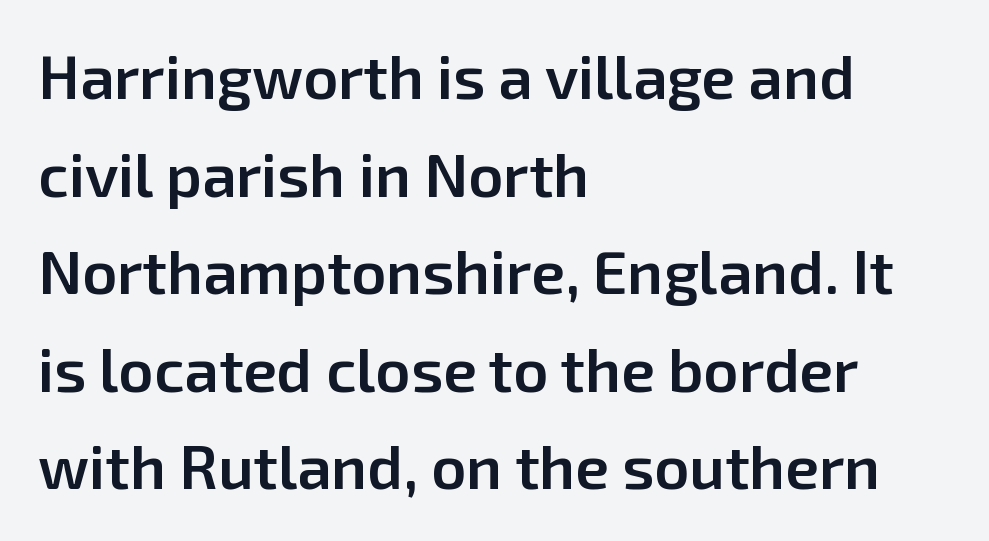
The image shows 61 px semibold sans-serif type, upright; set left-aligned, normal line spacing (1.6x), normal letter spacing, not underlined; low stroke contrast and a medium x-height.
